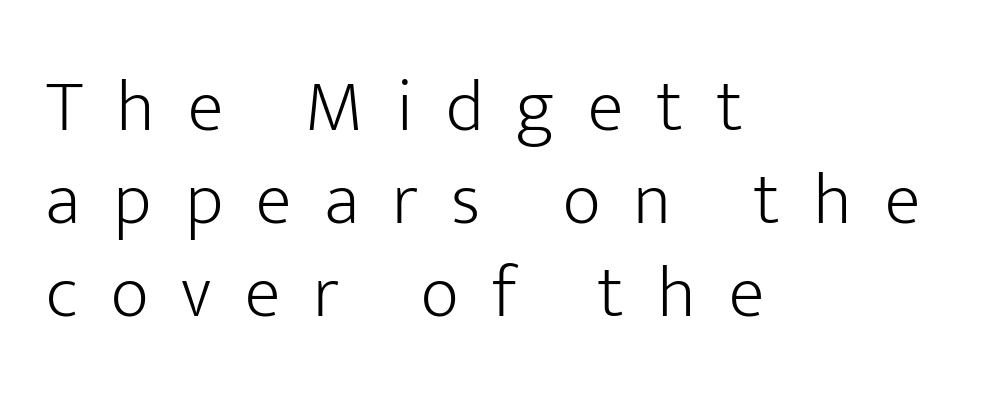
Compared with a typical body face, this is equally light or lighter still. Observe the wide spacing: letters keep a clear distance from each other. Horizontal alignment here is leftward, the default for most running prose. The letters advance in unequal steps, a hallmark of proportional type. The specimen reads as upright at a glance. One glance says typical: line gaps are just what's usual.
